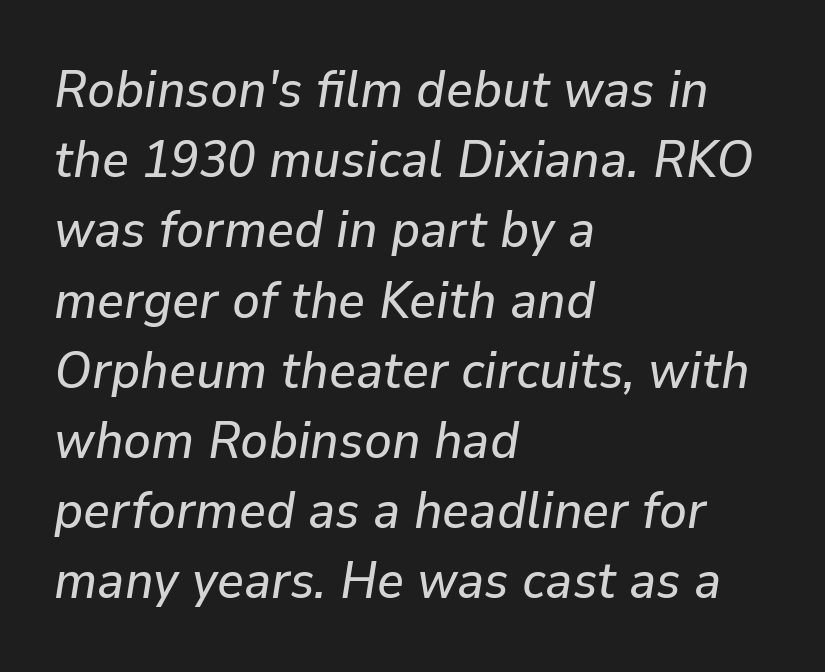
{"italic": "yes", "lean": "right", "slant_degrees": 9, "width": "normal", "stroke_contrast": "low", "x_height": "medium", "monospaced": "no", "underline": "no", "align": "left", "line_spacing": "normal", "line_spacing_ratio": 1.35, "letter_spacing": "normal", "letter_spacing_em": 0.0, "glyph_px": 52}
